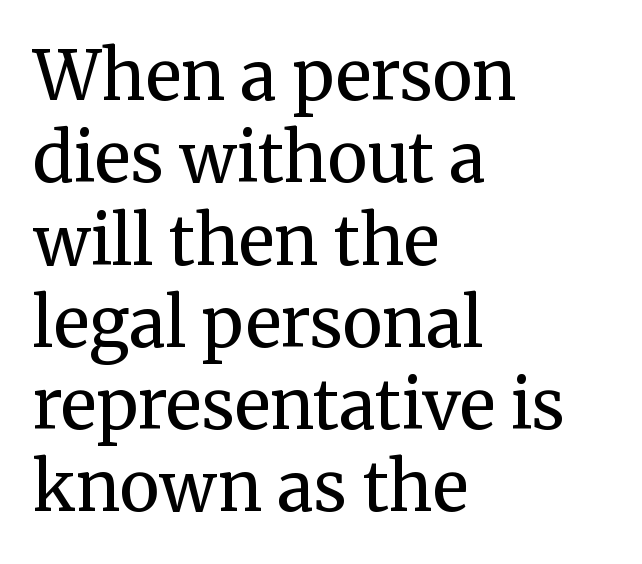
{"serif": "yes", "italic": "no", "bold": "no", "weight": "regular", "width": "normal", "stroke_contrast": "medium", "x_height": "medium", "monospaced": "no", "underline": "no", "align": "left", "line_spacing_ratio": 1.21, "letter_spacing": "normal", "letter_spacing_em": 0.0, "glyph_px": 68}
